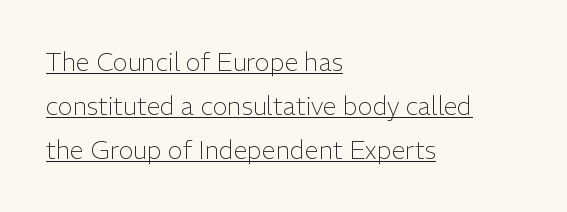
The image shows 25 px text type, upright; set left-aligned, line spacing 1.76x, normal letter spacing, underlined.
